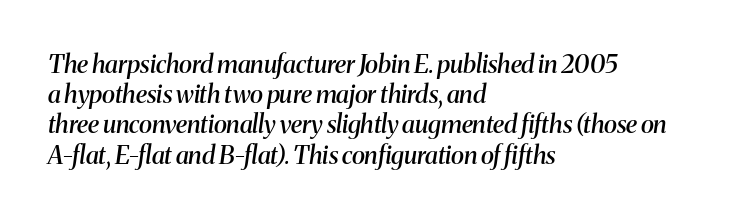
Emphasis-style slanted type is in use. Glyph-to-glyph distance matches everyday printed text. Typesetter's note: demi weight, one step under bold. Letters rest on an invisible, unmarked baseline. The paragraph shown leans on its left margin.
